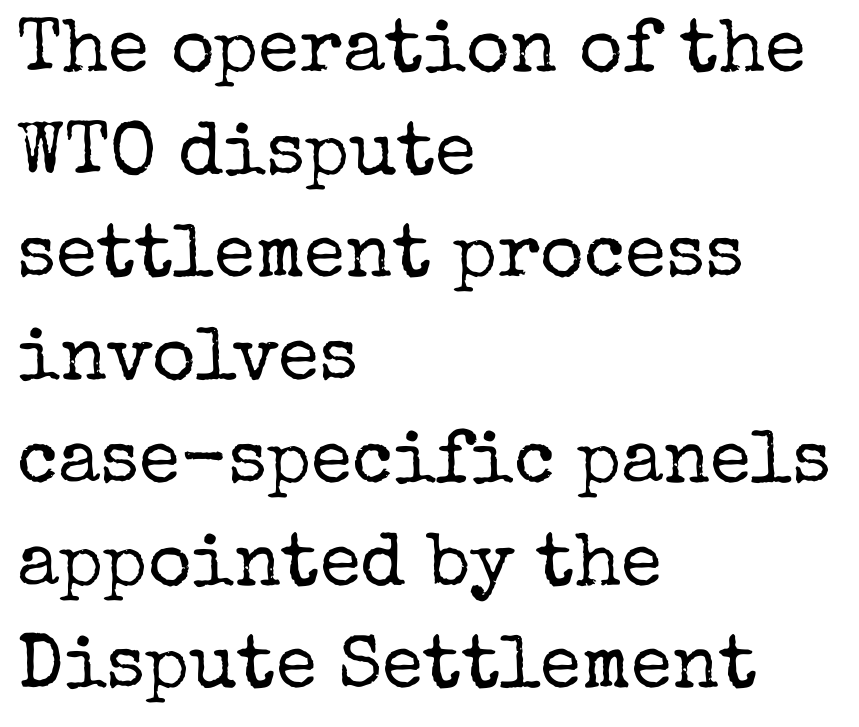
The glyphs are unaccompanied by any horizontal stroke below them. The passage shown is not bold in any degree. The type is set solid horizontally, with unmodified tracking. Looks like regular typesetting: each glyph gets only the width it needs. The lettering stays uniformly vertical, giving the passage a roman look.
